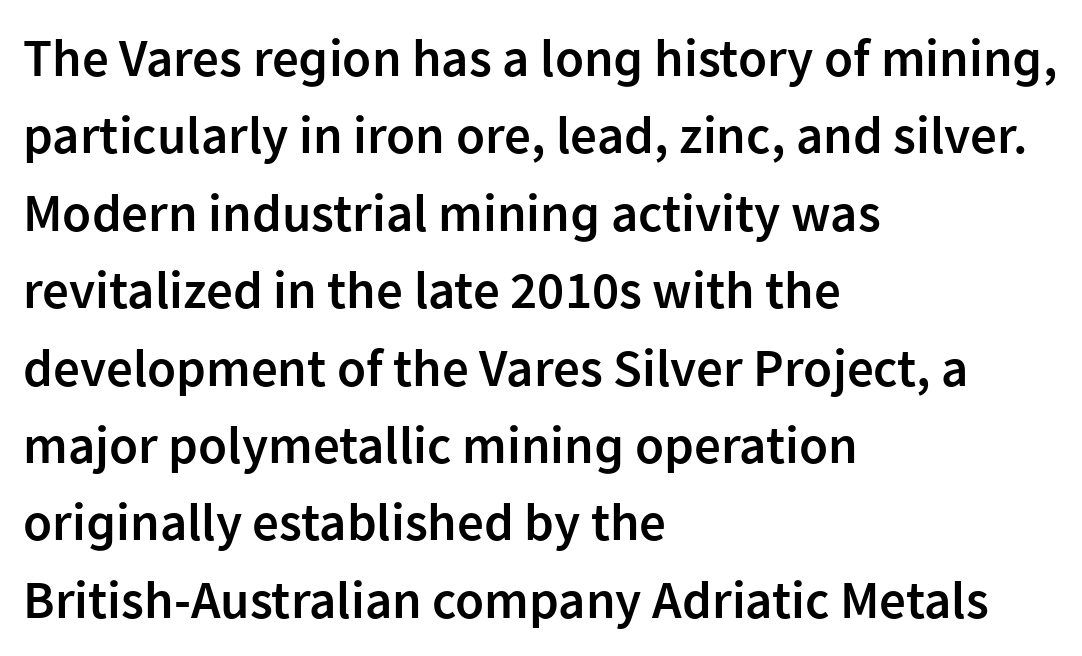
{"serif": "no", "italic": "no", "bold": "semi", "weight": "semibold", "width": "normal", "stroke_contrast": "low", "x_height": "medium", "monospaced": "no", "underline": "no", "align": "left", "line_spacing": "normal", "line_spacing_ratio": 1.46, "letter_spacing": "normal", "letter_spacing_em": 0.0, "glyph_px": 53}
